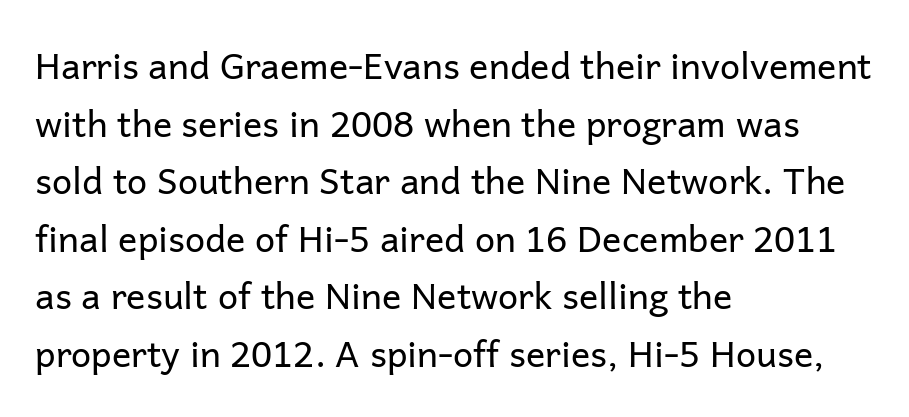
Q: Is the text bold? A: No.
Q: Is the text italic (slanted)? A: No, it is upright.
Q: Is the typeface a serif or a sans-serif typeface? A: Sans-serif.
Q: Is the text underlined? A: No.
Q: How is the paragraph aligned? A: Left-aligned.
Q: Is the spacing between letters normal or unusually wide? A: Normal.
Q: Is the spacing between lines tight, normal or loose? A: Normal.
Q: Width (condensed, normal, or wide)? A: Normal.
Q: Stroke contrast? A: Low.
Q: x-height? A: Medium.
Q: Monospaced? A: No.
